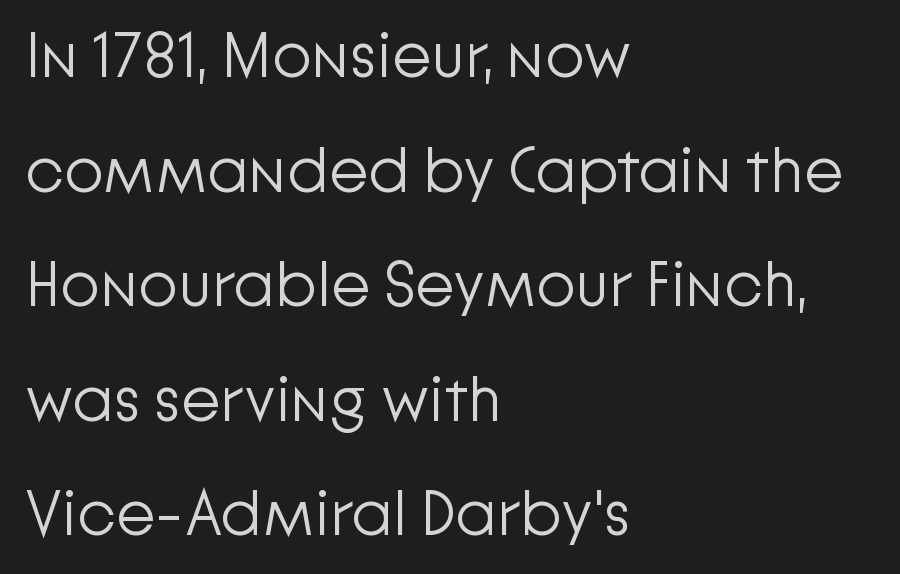
{"serif": "no", "italic": "no", "bold": "no", "weight": "light", "width": "normal", "stroke_contrast": "low", "x_height": "medium", "monospaced": "no", "underline": "no", "align": "left", "line_spacing_ratio": 1.79, "letter_spacing": "normal", "letter_spacing_em": 0.0, "glyph_px": 64}
